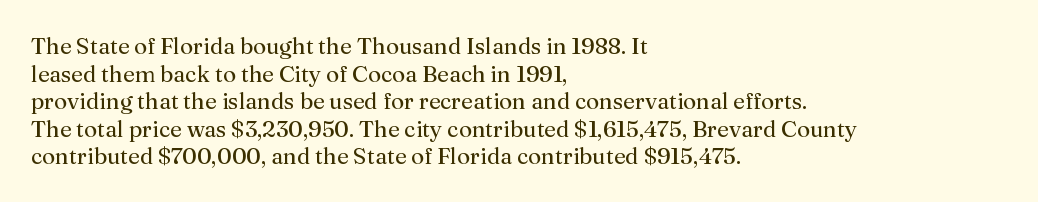
Q: Is the text bold? A: No.
Q: Is the text italic (slanted)? A: No, it is upright.
Q: Is the text underlined? A: No.
Q: How is the paragraph aligned? A: Left-aligned.
Q: Is the spacing between letters normal or unusually wide? A: Normal.
